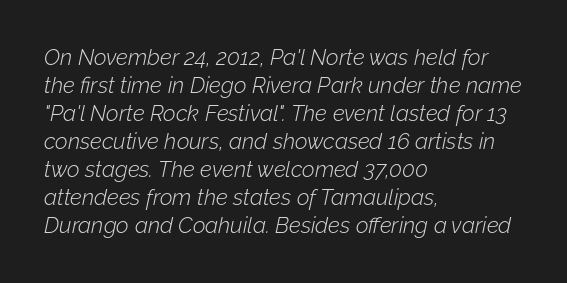
The image shows 22 px text type, italic (leaning right); set left-aligned, normal line spacing (1.27x), normal letter spacing, not underlined.
